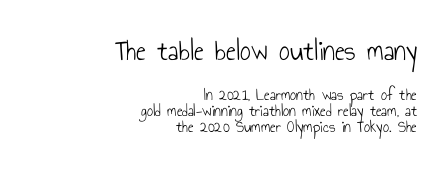
Counters stay open thanks to moderate or lighter strokes. Notice how the stems are strictly vertical — no italics here. Serifs: no, the terminals of the letterforms are clean. Any mark beneath the type? The region is blank.
